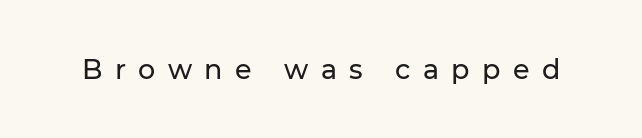
Unlike italic type, these characters show no tilt at all. Short note: letters widely spaced. The specimen omits any rule beneath the text block's lines.
